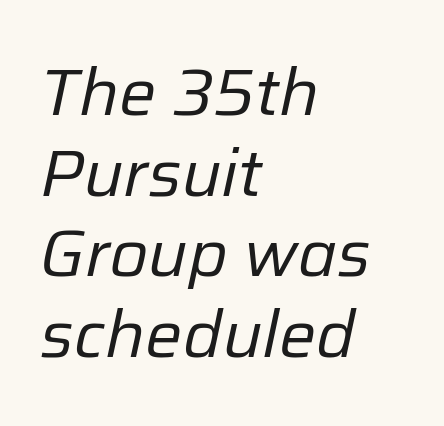
{"italic": "yes", "lean": "right", "slant_degrees": 12, "bold": "no", "weight": "regular", "width": "normal", "stroke_contrast": "low", "x_height": "medium", "monospaced": "no", "underline": "no", "align": "left", "line_spacing_ratio": 1.22, "letter_spacing": "normal", "letter_spacing_em": 0.0, "glyph_px": 66}
